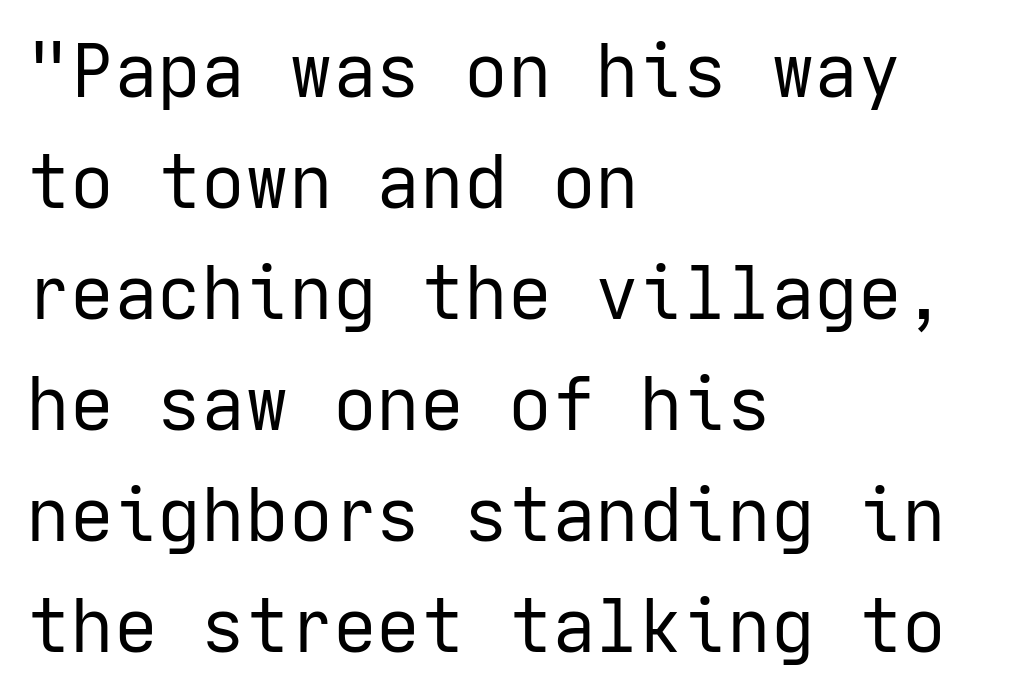
Q: Is the text bold? A: No.
Q: Is the text italic (slanted)? A: No, it is upright.
Q: Is the typeface a serif or a sans-serif typeface? A: Sans-serif.
Q: Is the text underlined? A: No.
Q: How is the paragraph aligned? A: Left-aligned.
Q: Is the spacing between letters normal or unusually wide? A: Normal.
Q: Is the spacing between lines tight, normal or loose? A: Normal.
Q: Width (condensed, normal, or wide)? A: Normal.
Q: Stroke contrast? A: Low.
Q: x-height? A: Medium.
